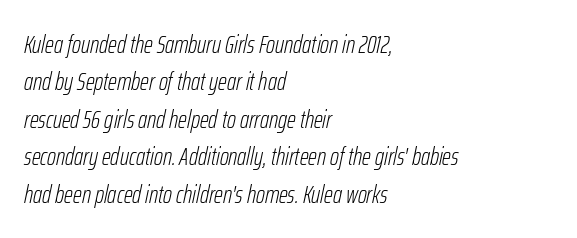
The image shows 25 px text type, italic (leaning right); set left-aligned, normal line spacing (1.5x), normal letter spacing, not underlined.
